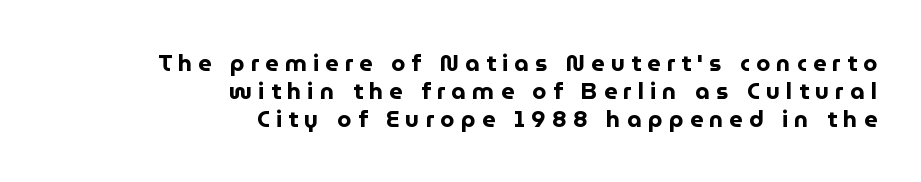
Q: Is the text bold? A: Yes.
Q: Is the text italic (slanted)? A: No, it is upright.
Q: Is the text underlined? A: No.
Q: How is the paragraph aligned? A: Right-aligned.
Q: Is the spacing between letters normal or unusually wide? A: Unusually wide.
